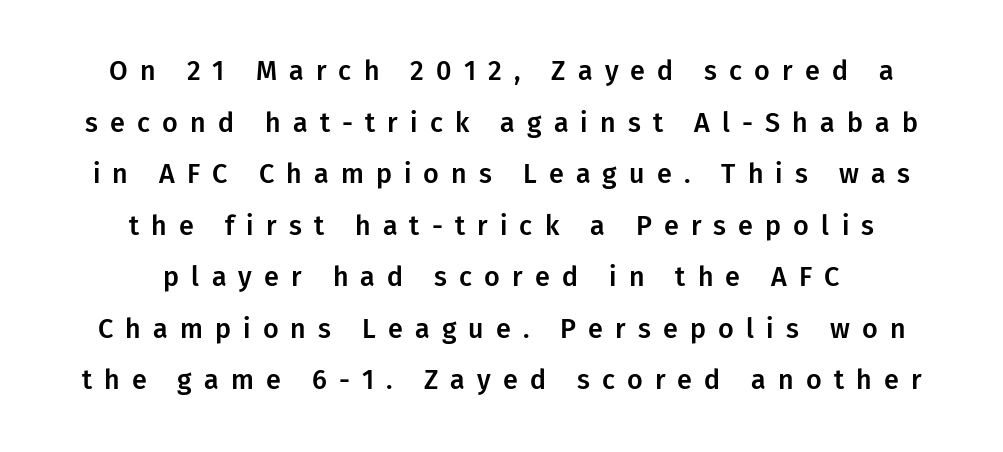
Q: Is the text italic (slanted)? A: No, it is upright.
Q: Is the text underlined? A: No.
Q: How is the paragraph aligned? A: Centered.
Q: Is the spacing between letters normal or unusually wide? A: Unusually wide.
Q: Is the spacing between lines tight, normal or loose? A: Loose.
